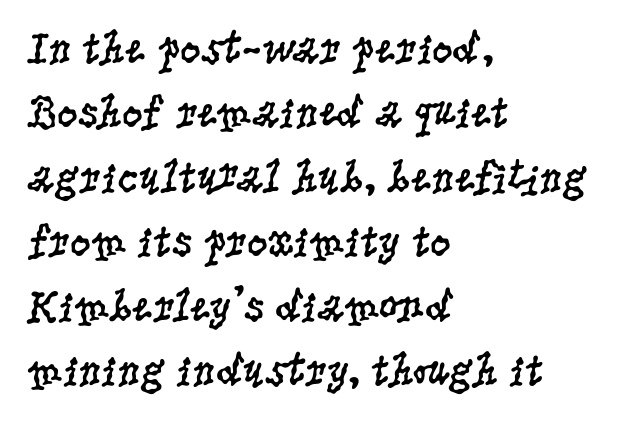
The image shows 46 px regular-weight, condensed serif type; set left-aligned, normal line spacing (1.4x), normal letter spacing, not underlined; low stroke contrast and a large x-height.
